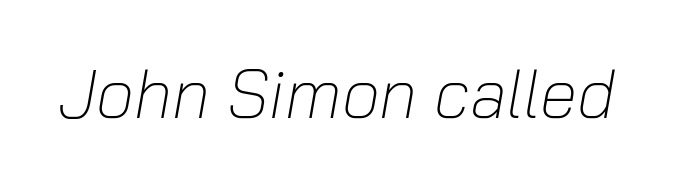
{"italic": "yes", "lean": "right", "slant_degrees": 10, "bold": "no", "weight": "light", "width": "normal", "stroke_contrast": "low", "x_height": "medium", "monospaced": "no", "underline": "no", "letter_spacing": "normal", "letter_spacing_em": 0.0, "glyph_px": 68}
